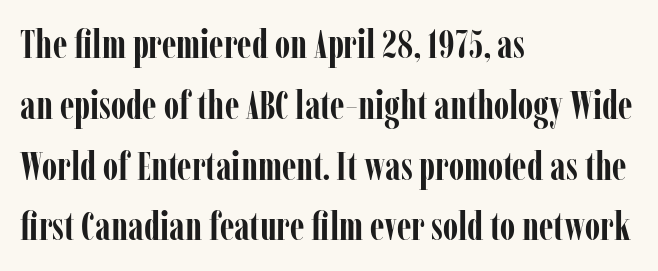
Q: Is the text bold? A: Yes.
Q: Is the text italic (slanted)? A: No, it is upright.
Q: Is the typeface a serif or a sans-serif typeface? A: Serif.
Q: Is the text underlined? A: No.
Q: How is the paragraph aligned? A: Left-aligned.
Q: Is the spacing between letters normal or unusually wide? A: Normal.
Q: Is the spacing between lines tight, normal or loose? A: Normal.
Q: Width (condensed, normal, or wide)? A: Condensed.
Q: Stroke contrast? A: Low.
Q: x-height? A: Medium.
Q: Monospaced? A: No.
